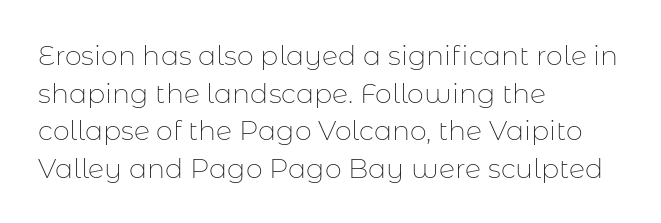
The image shows 27 px text type, upright; set left-aligned, normal line spacing (1.39x), normal letter spacing, not underlined.
